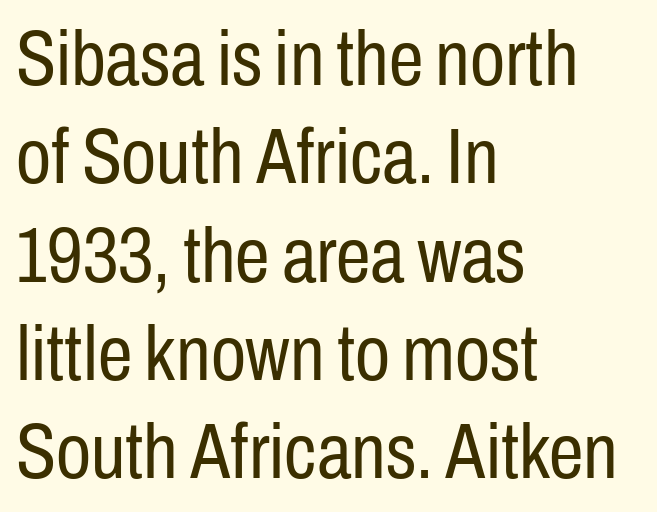
The image shows 78 px regular-weight, condensed sans-serif type, upright; set left-aligned, normal line spacing (1.26x), normal letter spacing, not underlined; low stroke contrast and a medium x-height.
